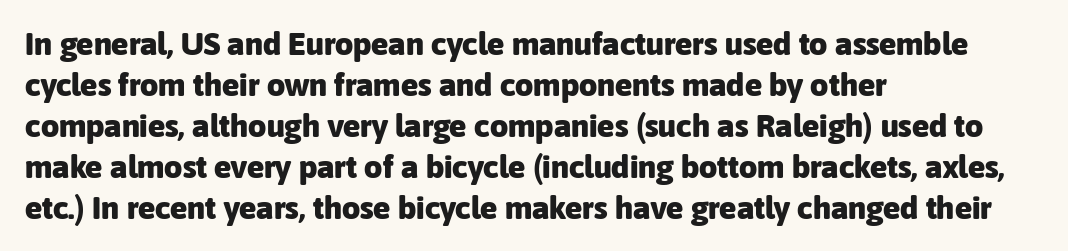
{"serif": "no", "italic": "no", "bold": "yes", "weight": "heavy", "width": "normal", "stroke_contrast": "low", "x_height": "medium", "monospaced": "no", "underline": "no", "align": "left", "line_spacing": "normal", "line_spacing_ratio": 1.28, "letter_spacing": "normal", "letter_spacing_em": 0.0, "glyph_px": 32}
